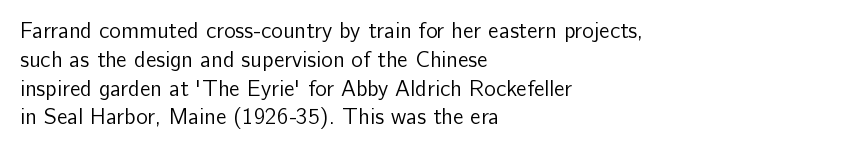
No extra ink here — the face is not bold. The ragged edge is on the right, which tells us the setting is flush left. Decoration check: the copy has no underline. Between one letter and the next there's only the usual sliver of space. No italicization has been applied; the sample stays upright. Successive baselines arrive at the customary interval.
